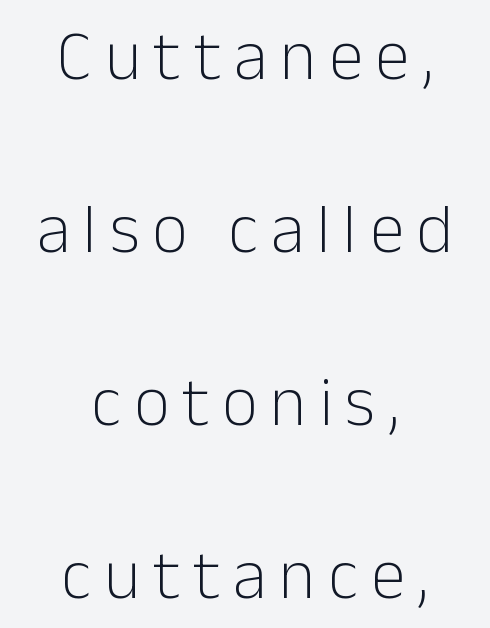
It's the straight-up-and-down kind of type. This is sans-serif lettering, the kind often seen on screens and signage. Horizontal bands of white between lines are thick stripes. Reading down the block, each line starts at a different indent, mirrored at its end. Any mark beneath the type? The region is blank.
